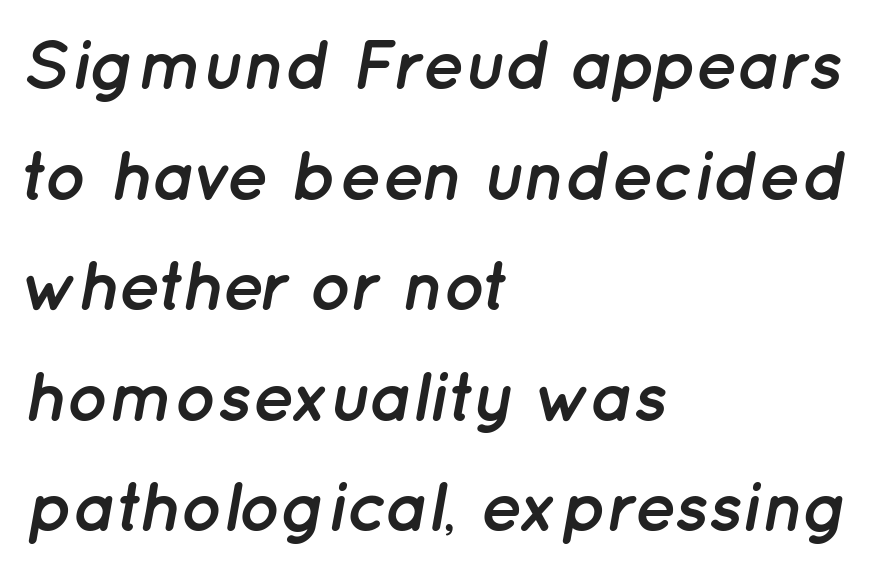
{"italic": "yes", "lean": "right", "slant_degrees": 12, "bold": "yes", "weight": "semibold", "width": "normal", "stroke_contrast": "low", "x_height": "medium", "monospaced": "no", "underline": "no", "align": "left", "line_spacing": "normal", "line_spacing_ratio": 1.58, "letter_spacing": "normal", "letter_spacing_em": 0.0, "glyph_px": 70}
